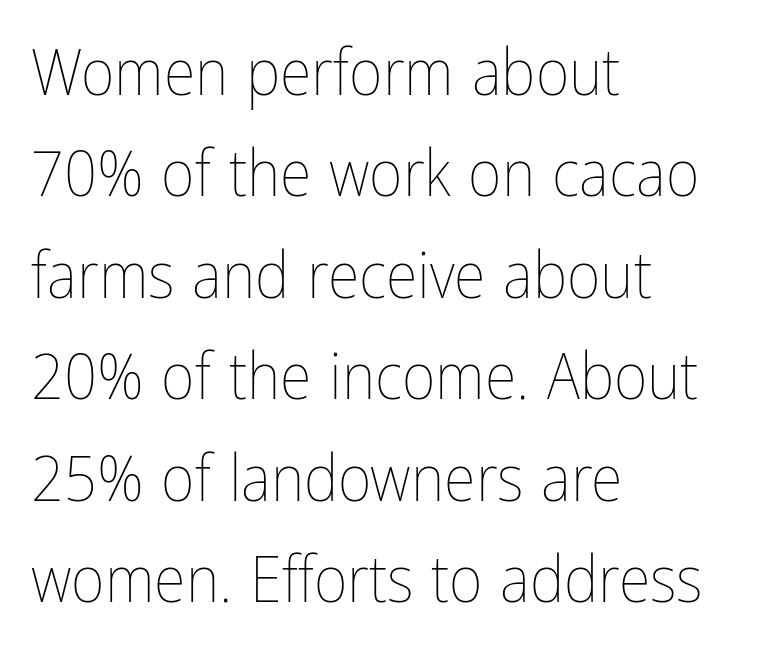
Character widths vary here, with narrow letters taking less room than wide ones. Is the letter spacing exaggerated? No — it looks like the ordinary default. Leftover space on each line is placed entirely after the last word. Nope, not italic — everything's standing straight.
